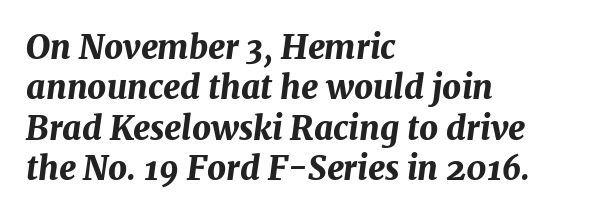
{"italic": "yes", "lean": "right", "slant_degrees": 7, "bold": "yes", "weight": "bold", "width": "normal", "stroke_contrast": "medium", "x_height": "medium", "monospaced": "no", "underline": "no", "align": "left", "line_spacing_ratio": 1.22, "letter_spacing": "normal", "letter_spacing_em": 0.0, "glyph_px": 33}
